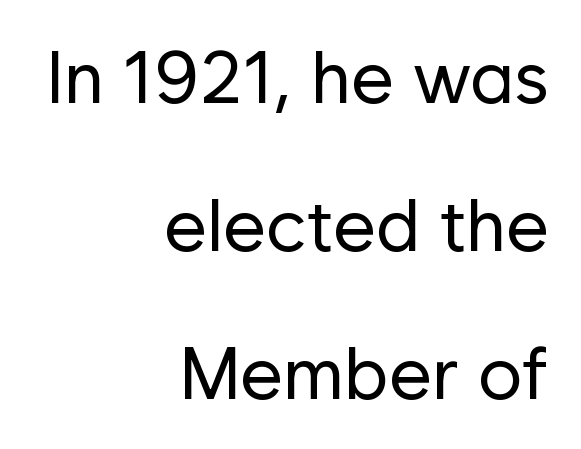
The image shows 74 px regular-weight sans-serif type, upright; set right-aligned, loose line spacing (2.0x), normal letter spacing, not underlined; low stroke contrast and a medium x-height.
